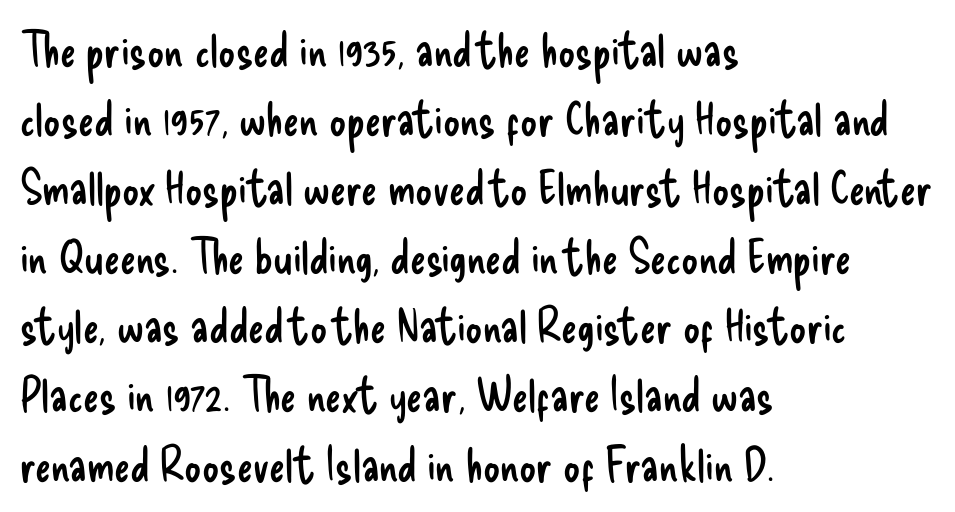
Q: Is the text bold? A: No.
Q: Is the text italic (slanted)? A: No, it is upright.
Q: Is the typeface a serif or a sans-serif typeface? A: Sans-serif.
Q: Is the text underlined? A: No.
Q: How is the paragraph aligned? A: Left-aligned.
Q: Is the spacing between letters normal or unusually wide? A: Normal.
Q: Is the spacing between lines tight, normal or loose? A: Normal.
Q: Width (condensed, normal, or wide)? A: Condensed.
Q: Stroke contrast? A: Low.
Q: x-height? A: Small.
Q: Monospaced? A: No.
